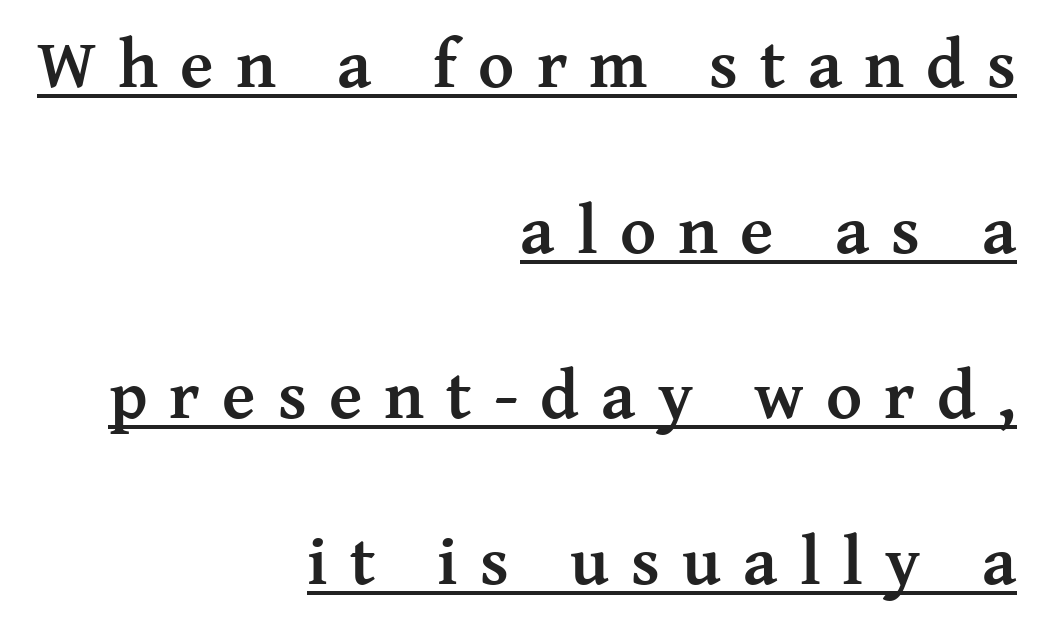
The image shows 69 px semibold serif type, upright; set right-aligned, loose line spacing (2.4x), unusually wide letter spacing (+0.32 em), underlined; medium stroke contrast and a medium x-height.
